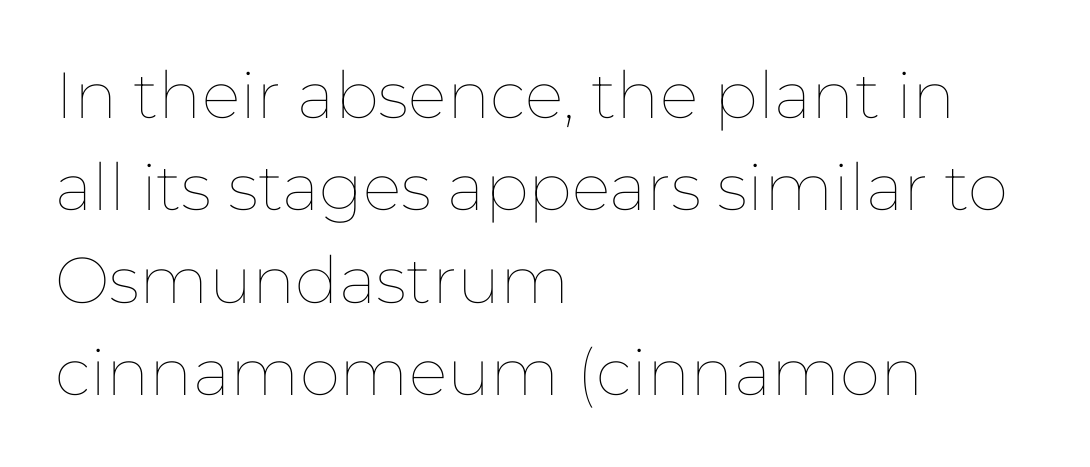
Q: Is the text bold? A: No.
Q: Is the text italic (slanted)? A: No, it is upright.
Q: Is the text underlined? A: No.
Q: How is the paragraph aligned? A: Left-aligned.
Q: Is the spacing between letters normal or unusually wide? A: Normal.
Q: Is the spacing between lines tight, normal or loose? A: Normal.
Q: Width (condensed, normal, or wide)? A: Normal.
Q: Stroke contrast? A: Low.
Q: x-height? A: Medium.
Q: Monospaced? A: No.
